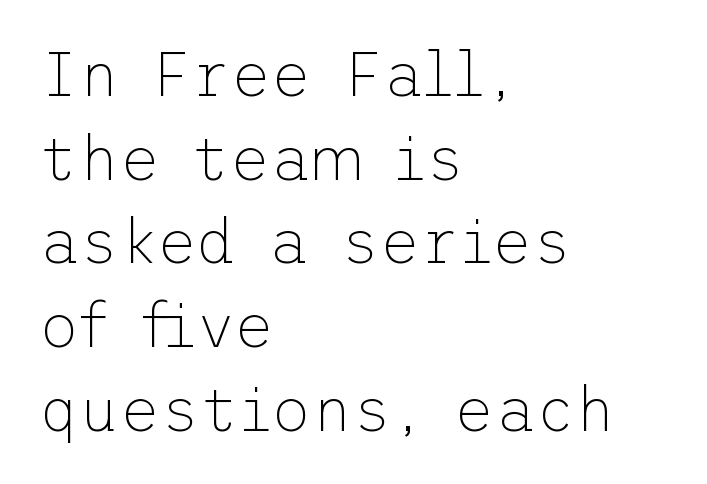
Q: Is the text bold? A: No.
Q: Is the text italic (slanted)? A: No, it is upright.
Q: Is the typeface a serif or a sans-serif typeface? A: Sans-serif.
Q: Is the text underlined? A: No.
Q: How is the paragraph aligned? A: Left-aligned.
Q: Is the spacing between letters normal or unusually wide? A: Normal.
Q: Is the spacing between lines tight, normal or loose? A: Normal.
Q: Width (condensed, normal, or wide)? A: Normal.
Q: Stroke contrast? A: Low.
Q: x-height? A: Medium.
